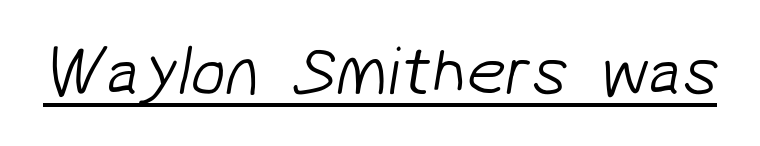
Q: Is the text bold? A: No.
Q: Is the typeface a serif or a sans-serif typeface? A: Sans-serif.
Q: Is the text underlined? A: Yes.
Q: Is the spacing between letters normal or unusually wide? A: Normal.
Q: Width (condensed, normal, or wide)? A: Normal.
Q: Stroke contrast? A: Low.
Q: x-height? A: Medium.
Q: Monospaced? A: No.
